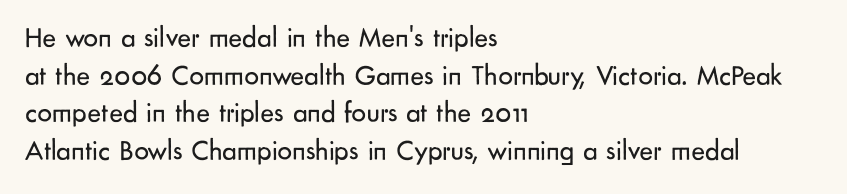
{"serif": "no", "italic": "no", "bold": "no", "weight": "regular", "width": "normal", "stroke_contrast": "low", "x_height": "small", "monospaced": "no", "underline": "no", "align": "left", "line_spacing": "normal", "line_spacing_ratio": 1.3, "letter_spacing": "normal", "letter_spacing_em": 0.0, "glyph_px": 29}
